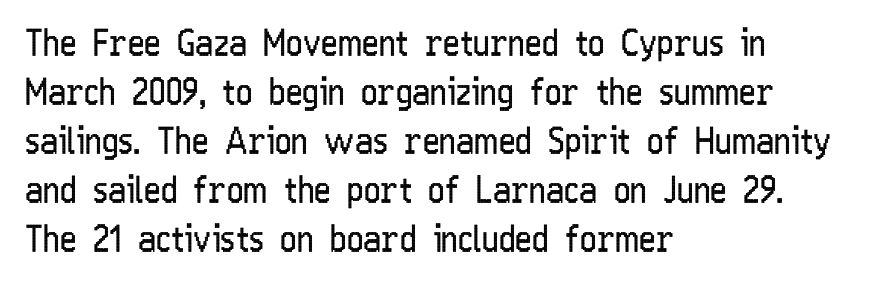
{"serif": "no", "italic": "no", "bold": "no", "weight": "regular", "width": "condensed", "stroke_contrast": "low", "x_height": "medium", "monospaced": "no", "underline": "no", "align": "left", "line_spacing": "normal", "line_spacing_ratio": 1.36, "letter_spacing": "normal", "letter_spacing_em": 0.0, "glyph_px": 36}
